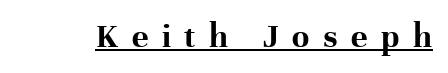
Weight: bold. Here the designer chose a conventional face with non-uniform glyph widths. The letters carry serifs — small finishing strokes at the ends of their stems. Somebody hit Ctrl+U on this one — the words are underlined. Characters remain perfectly vertical along every line. How are the letters spaced? Widely, with obvious added tracking.
